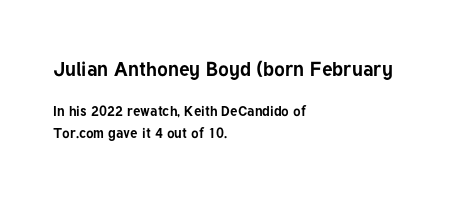
{"italic": "no", "bold": "yes", "underline": "no", "align": "left", "line_spacing": "normal", "line_spacing_ratio": 1.57, "letter_spacing": "normal", "letter_spacing_em": 0.0, "larger_block": "first", "size_ratio": 1.43, "glyph_px": 20}
